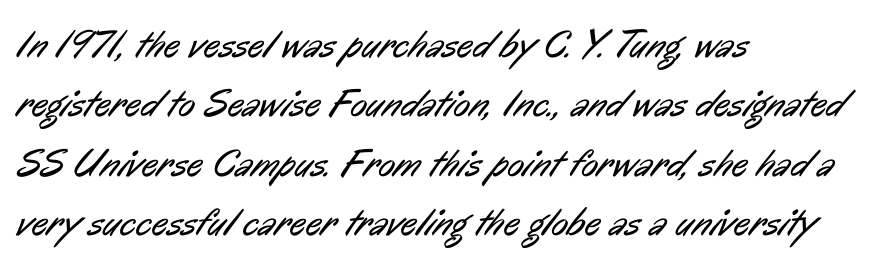
{"serif": "no", "bold": "no", "weight": "regular", "width": "condensed", "stroke_contrast": "low", "x_height": "medium", "monospaced": "no", "underline": "no", "align": "left", "line_spacing": "normal", "line_spacing_ratio": 1.52, "letter_spacing": "normal", "letter_spacing_em": 0.0, "glyph_px": 39}
